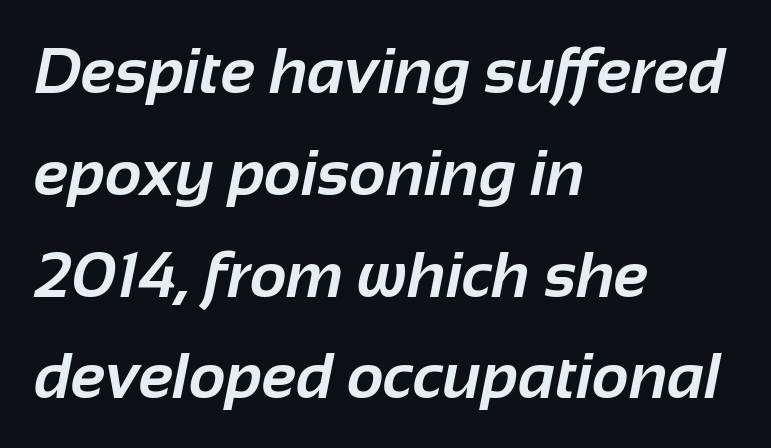
A normal amount of white space separates one row of letters from the next. Descenders are the only things crossing below the line. Do the characters align in a grid? No, the font is proportional. The font family rendered here belongs to the sans-serif group.
